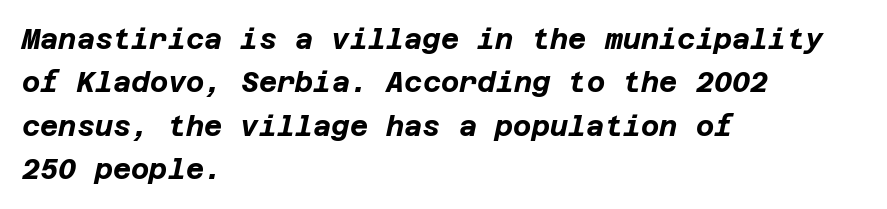
The line texture is even and compact thanks to regular tracking. Horizontal bands of white between lines are of average thickness. The font's italic variant was chosen for this text. The gap between lines stays unmarked.
